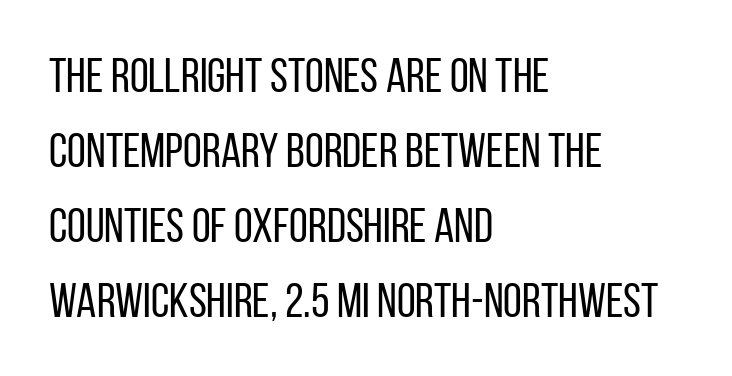
Q: Is the text bold? A: No.
Q: Is the text italic (slanted)? A: No, it is upright.
Q: Is the typeface a serif or a sans-serif typeface? A: Sans-serif.
Q: Is the text underlined? A: No.
Q: How is the paragraph aligned? A: Left-aligned.
Q: Is the spacing between letters normal or unusually wide? A: Normal.
Q: Is the spacing between lines tight, normal or loose? A: Normal.
Q: Width (condensed, normal, or wide)? A: Condensed.
Q: Stroke contrast? A: Low.
Q: x-height? A: Large.
Q: Monospaced? A: No.
